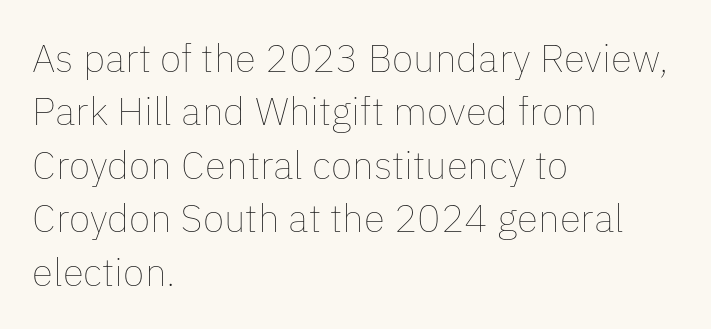
Q: Is the text bold? A: No.
Q: Is the text italic (slanted)? A: No, it is upright.
Q: Is the text underlined? A: No.
Q: How is the paragraph aligned? A: Left-aligned.
Q: Is the spacing between letters normal or unusually wide? A: Normal.
Q: Is the spacing between lines tight, normal or loose? A: Normal.
Q: Width (condensed, normal, or wide)? A: Normal.
Q: Stroke contrast? A: Low.
Q: x-height? A: Medium.
Q: Monospaced? A: No.
